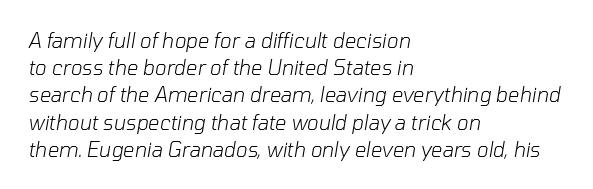
{"italic": "yes", "lean": "right", "slant_degrees": 10, "bold": "no", "underline": "no", "align": "left", "line_spacing": "normal", "line_spacing_ratio": 1.36, "letter_spacing": "normal", "letter_spacing_em": 0.0, "glyph_px": 20}
